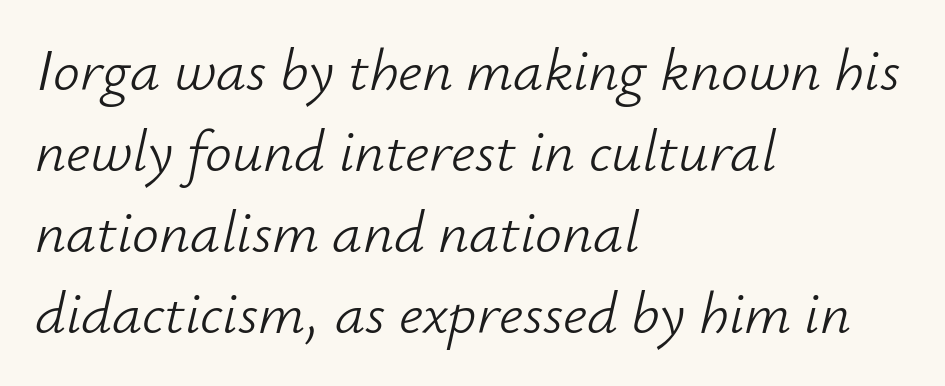
Q: Is the text bold? A: No.
Q: Is the text italic (slanted)? A: Yes, it leans right by about 12 degrees.
Q: Is the text underlined? A: No.
Q: How is the paragraph aligned? A: Left-aligned.
Q: Is the spacing between letters normal or unusually wide? A: Normal.
Q: Is the spacing between lines tight, normal or loose? A: Normal.
Q: Width (condensed, normal, or wide)? A: Normal.
Q: Stroke contrast? A: Low.
Q: x-height? A: Small.
Q: Monospaced? A: No.
